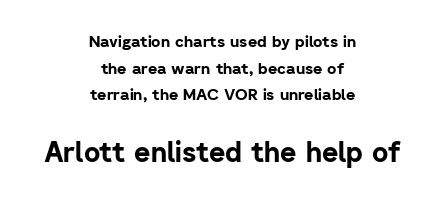
Q: Is the text bold? A: Yes.
Q: Is the text italic (slanted)? A: No, it is upright.
Q: Is the typeface a serif or a sans-serif typeface? A: Sans-serif.
Q: Is the text underlined? A: No.
Q: How is the paragraph aligned? A: Centered.
Q: Is the spacing between letters normal or unusually wide? A: Normal.
Q: Is the spacing between lines tight, normal or loose? A: Normal.
Q: Which block of text is set in a larger size, the first (top) or the second (bottom)? A: The second (bottom) one.
Q: Width (condensed, normal, or wide)? A: Normal.
Q: Stroke contrast? A: Low.
Q: x-height? A: Medium.
Q: Monospaced? A: No.
